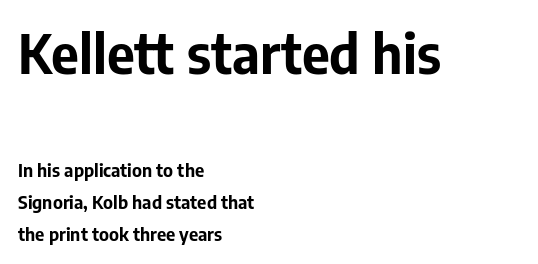
Is the letter spacing exaggerated? No — it looks like the ordinary default. The typesetter chose a ragged-right arrangement here. Every letter is thick-stroked: bold, no question. Type without underlining.
